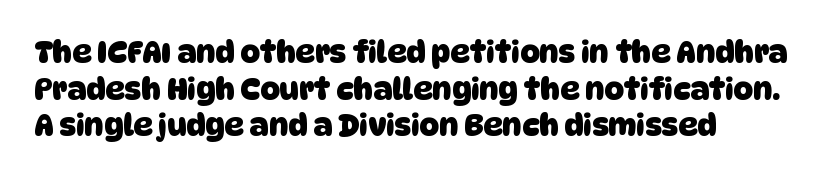
You can tell from the bare stems that sans-serif type was used. Here the designer chose a conventional face with non-uniform glyph widths. The space directly below the letters is spotless. This sample uses plain, unmodified letter spacing. Is the type bold? Yes — the strokes are clearly thick and heavy.
